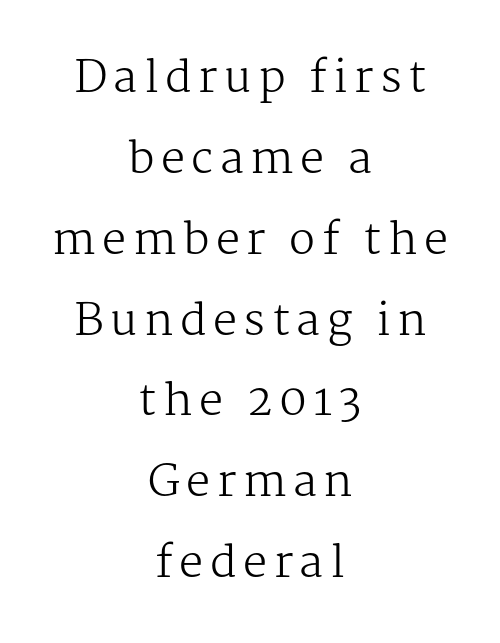
Q: Is the text bold? A: No.
Q: Is the text italic (slanted)? A: No, it is upright.
Q: Is the typeface a serif or a sans-serif typeface? A: Serif.
Q: Is the text underlined? A: No.
Q: How is the paragraph aligned? A: Centered.
Q: Width (condensed, normal, or wide)? A: Normal.
Q: Stroke contrast? A: Medium.
Q: x-height? A: Medium.
Q: Monospaced? A: No.
